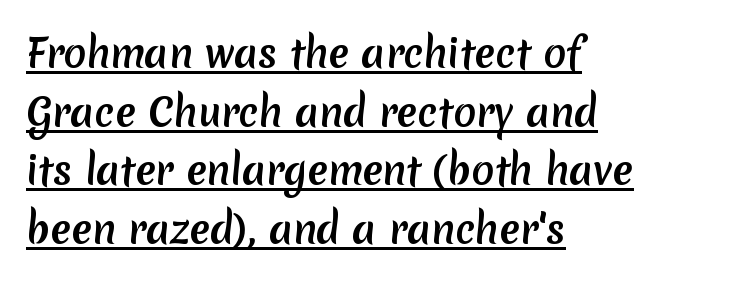
Q: Is the text bold? A: Yes.
Q: Is the typeface a serif or a sans-serif typeface? A: Sans-serif.
Q: Is the text underlined? A: Yes.
Q: How is the paragraph aligned? A: Left-aligned.
Q: Is the spacing between letters normal or unusually wide? A: Normal.
Q: Is the spacing between lines tight, normal or loose? A: Normal.
Q: Width (condensed, normal, or wide)? A: Normal.
Q: Stroke contrast? A: Low.
Q: x-height? A: Medium.
Q: Monospaced? A: No.
